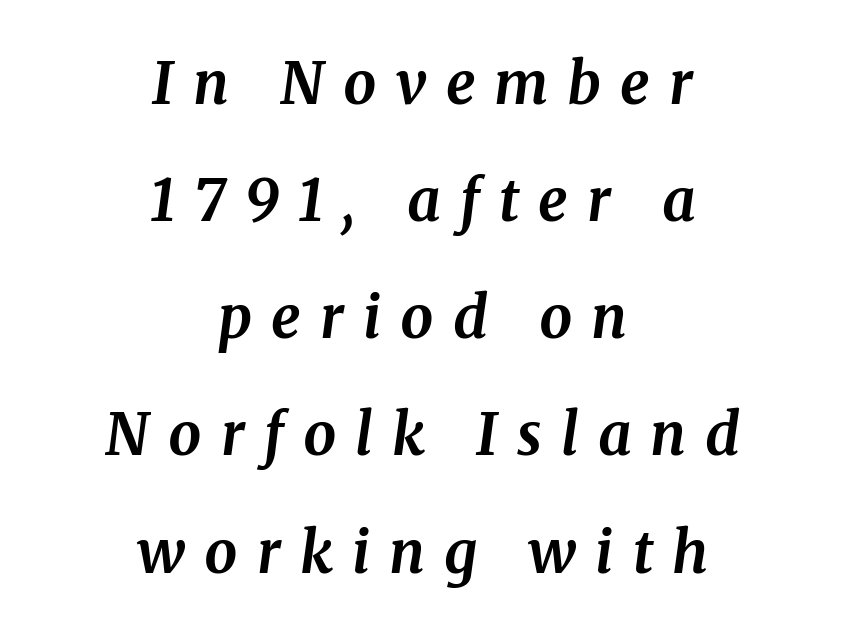
Proportional: the letters do not fall into vertical columns. Compared with a flush-left layout, this one balances lines on the center instead. Style check: oblique. Every letter is thick-stroked: bold, no question.
